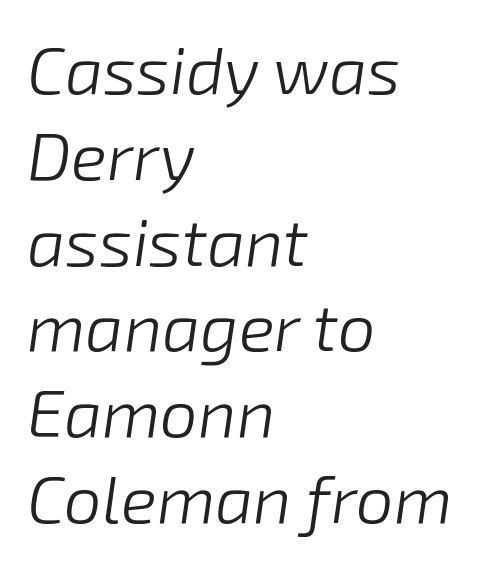
{"italic": "yes", "lean": "right", "slant_degrees": 8, "bold": "no", "weight": "light", "width": "normal", "stroke_contrast": "low", "x_height": "medium", "monospaced": "no", "underline": "no", "align": "left", "line_spacing": "normal", "line_spacing_ratio": 1.28, "letter_spacing": "normal", "letter_spacing_em": 0.0, "glyph_px": 67}
